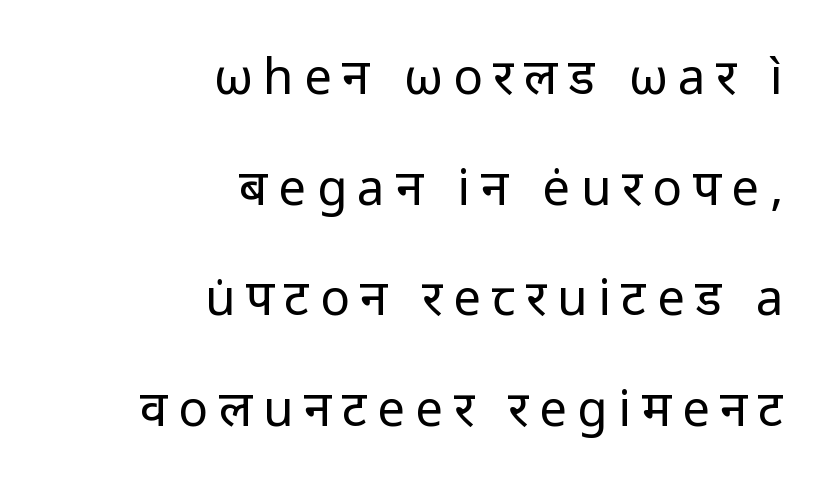
Italic: no, the glyphs are upright roman. Casual observation: everything's shoved over to the right. What stands out about the letter spacing? Its width — letters are far apart. Varying glyph widths throughout — classic text-font behaviour.
